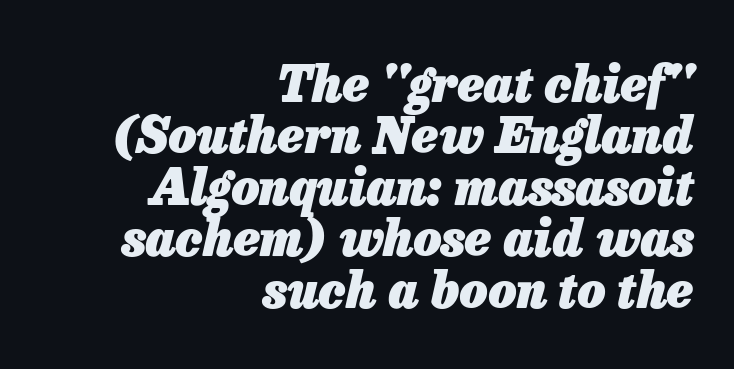
The image shows 49 px heavy type, italic (leaning right); set right-aligned, tight line spacing (1.05x), normal letter spacing, not underlined; low stroke contrast and a medium x-height.
